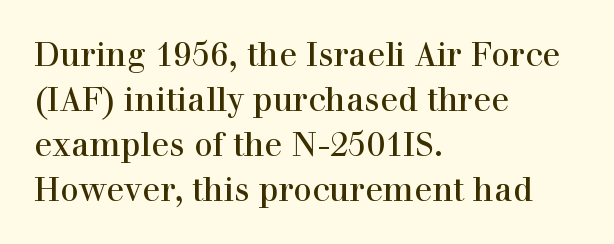
{"serif": "yes", "italic": "no", "width": "normal", "x_height": "medium", "monospaced": "no", "underline": "no", "align": "left", "line_spacing": "normal", "line_spacing_ratio": 1.36, "letter_spacing": "normal", "letter_spacing_em": 0.0, "glyph_px": 33}
